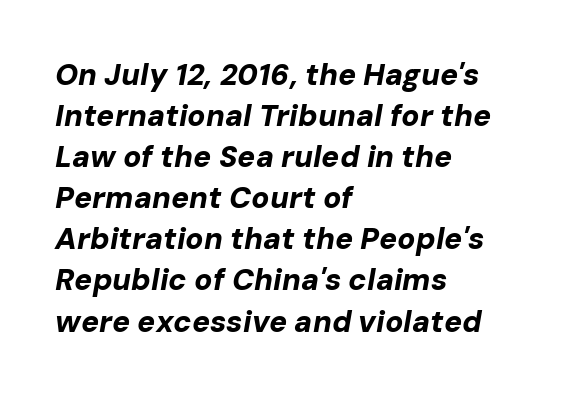
Q: Is the text bold? A: Yes.
Q: Is the text italic (slanted)? A: Yes, it leans right by about 10 degrees.
Q: Is the text underlined? A: No.
Q: How is the paragraph aligned? A: Left-aligned.
Q: Is the spacing between letters normal or unusually wide? A: Normal.
Q: Is the spacing between lines tight, normal or loose? A: Normal.
Q: Width (condensed, normal, or wide)? A: Normal.
Q: Stroke contrast? A: Low.
Q: x-height? A: Medium.
Q: Monospaced? A: No.
